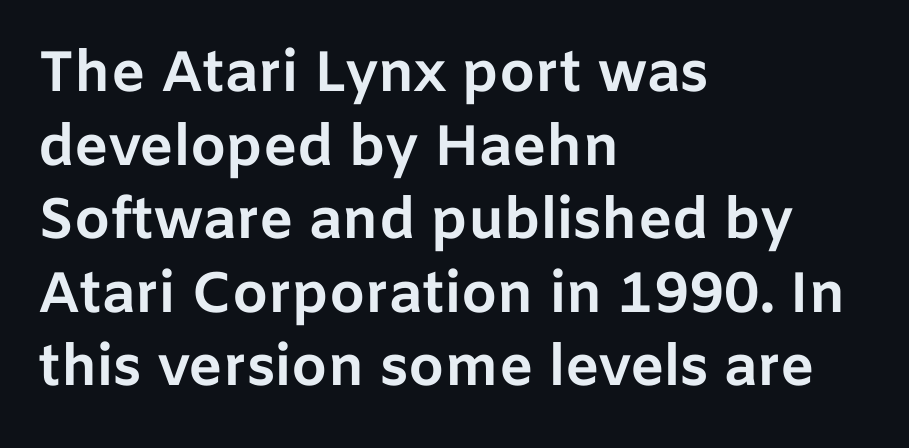
The image shows 57 px bold sans-serif type, upright; set left-aligned, normal line spacing (1.29x), normal letter spacing, not underlined; low stroke contrast and a medium x-height.
